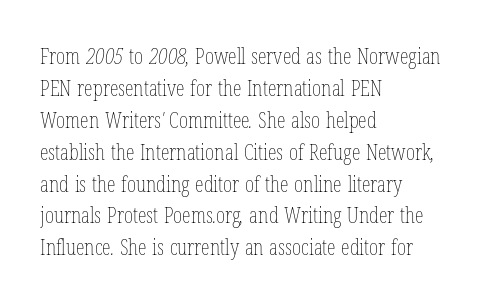
All the whitespace from short lines collects on the right. The specimen omits any rule beneath the text block's lines. No extra tracking has been applied to these lines. The weight would be labelled regular, book, light, or lighter still.
